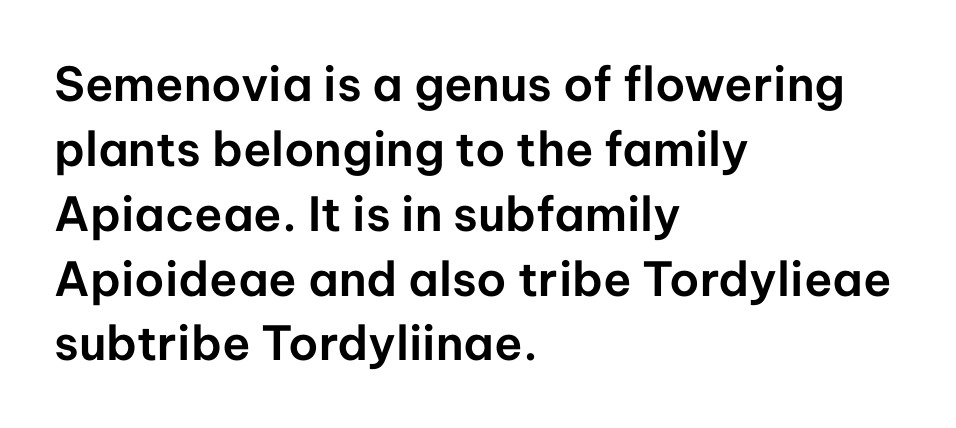
{"serif": "no", "italic": "no", "width": "normal", "stroke_contrast": "low", "x_height": "medium", "monospaced": "no", "underline": "no", "align": "left", "line_spacing": "normal", "line_spacing_ratio": 1.38, "letter_spacing": "normal", "letter_spacing_em": 0.0, "glyph_px": 47}
